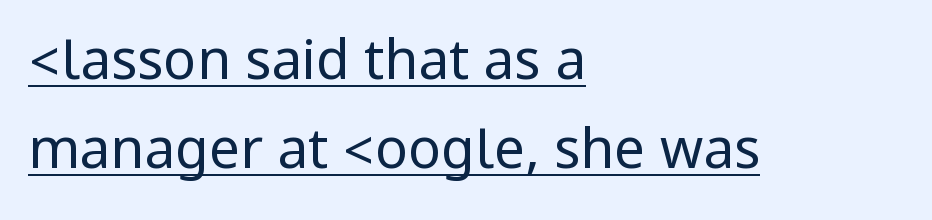
The image shows 55 px regular-weight, condensed sans-serif type, upright; set left-aligned, normal line spacing (1.62x), normal letter spacing, underlined; low stroke contrast.
